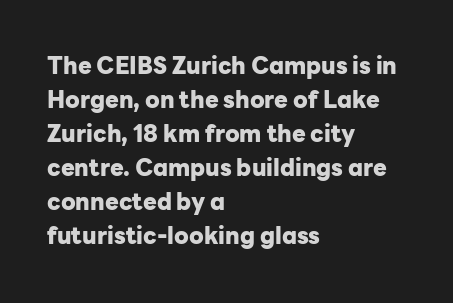
The image shows 23 px bold type, upright; set left-aligned, normal line spacing (1.48x), normal letter spacing, not underlined.
